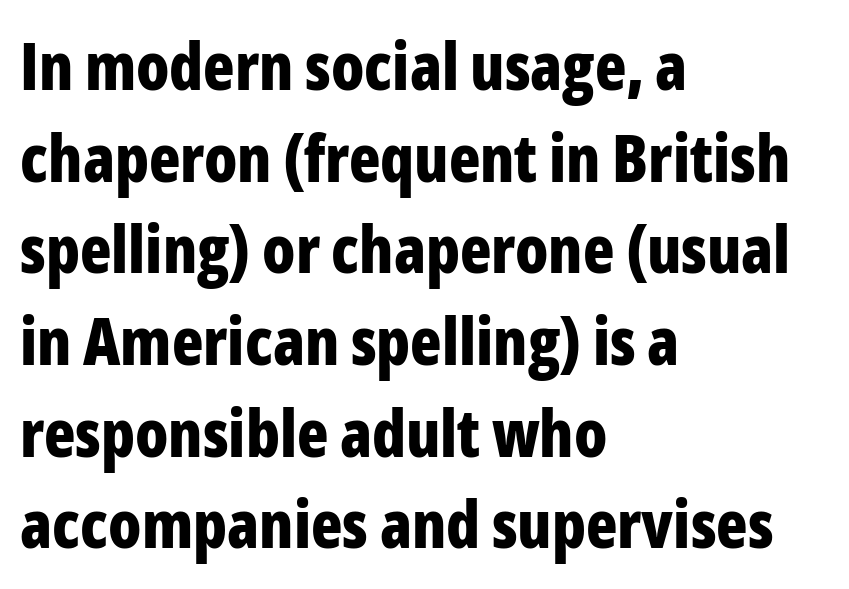
Nope, no serifs anywhere on these letters. No word sits above an underline. These lines are rendered in a variable-pitch font. A classic flush-left, rag-right setting is used for this passage. The letters stand upright; this is a roman face. The face used here is rendered with its standard letterfit.
